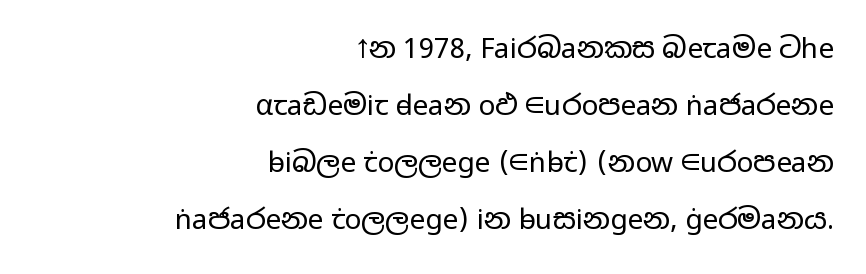
The image shows 28 px regular-weight, wide sans-serif type, upright; set right-aligned, loose line spacing (2.04x), normal letter spacing, not underlined; low stroke contrast and a medium x-height.
